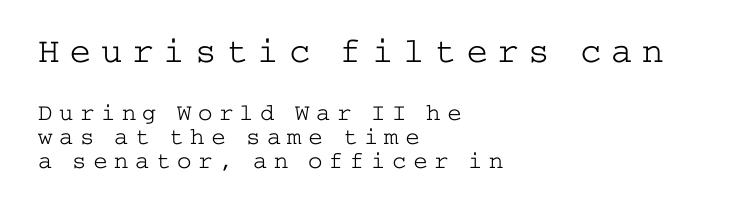
Vertical spacing — tight. Does the lettering tilt? It doesn't — this is upright. Students, note that the glyphs here are deliberately spaced far apart. To sum up the face: it has serifs. Here the first block reads like a headline and the second like body copy.
